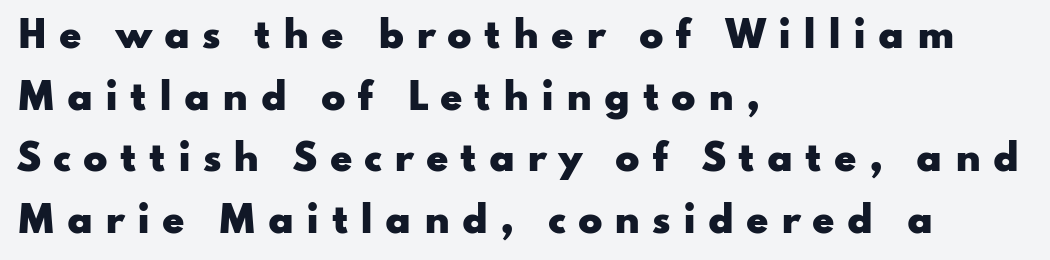
These lines are composed in type without serifs. Is this a fixed-width face? No — the glyphs have proportional, varying widths. The setting favours the left margin, as ordinary paragraphs usually do. Bare-footed words on every line. A typesetter would call this heavily tracked-out type.
